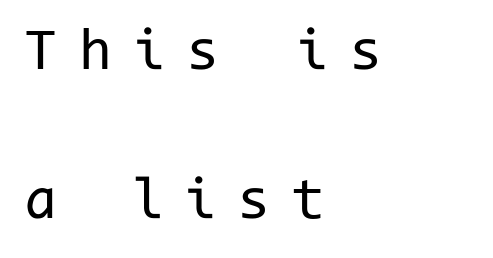
{"serif": "no", "italic": "no", "bold": "no", "weight": "regular", "width": "normal", "stroke_contrast": "low", "x_height": "medium", "monospaced": "yes", "underline": "no", "align": "left", "line_spacing": "loose", "line_spacing_ratio": 2.48, "letter_spacing": "wide", "letter_spacing_em": 0.37, "glyph_px": 60}
